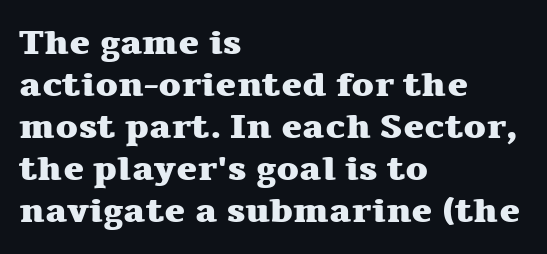
Q: Is the text bold? A: Yes.
Q: Is the text italic (slanted)? A: No, it is upright.
Q: Is the typeface a serif or a sans-serif typeface? A: Serif.
Q: Is the text underlined? A: No.
Q: How is the paragraph aligned? A: Left-aligned.
Q: Is the spacing between letters normal or unusually wide? A: Normal.
Q: Width (condensed, normal, or wide)? A: Wide.
Q: Stroke contrast? A: Medium.
Q: x-height? A: Medium.
Q: Monospaced? A: No.
